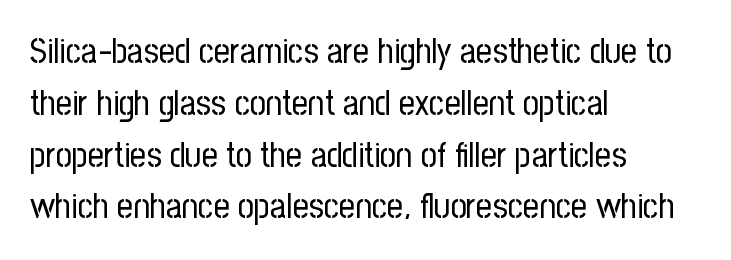
{"serif": "no", "italic": "no", "bold": "no", "weight": "regular", "width": "condensed", "stroke_contrast": "low", "x_height": "medium", "monospaced": "no", "underline": "no", "align": "left", "line_spacing": "normal", "line_spacing_ratio": 1.48, "letter_spacing": "normal", "letter_spacing_em": 0.0, "glyph_px": 35}
